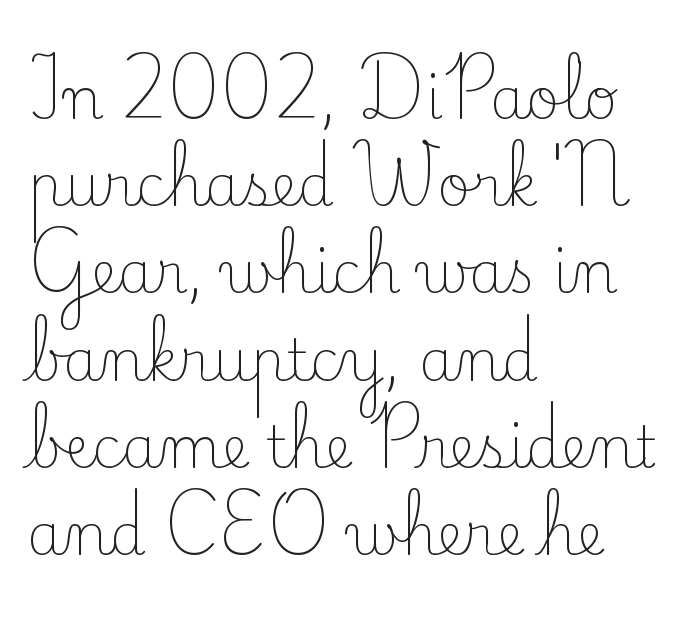
Each letter keeps its own natural width here, so spacing adapts to shape. The strip under each line holds only bare page. A typesetter would call this leading conventional body-copy spacing. Examine the stroke ends and you'll spot serifs. In terms of letterspacing, this is plain default setting. The text block is weighted toward the left margin, trailing off unevenly rightward.
